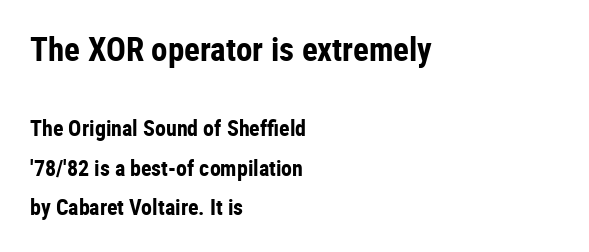
The image shows 33 px bold, condensed sans-serif type, upright; set left-aligned, line spacing 1.79x, normal letter spacing, not underlined; the first (top) block is 1.5x larger; low stroke contrast and a medium x-height.
